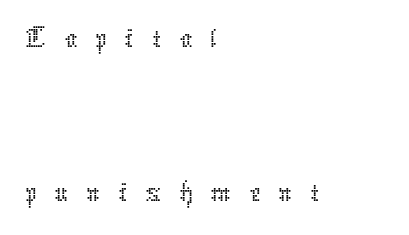
The image shows 64 px thin type, upright; set left-aligned, loose line spacing (2.4x), unusually wide letter spacing (+0.28 em), not underlined; low stroke contrast and a medium x-height.
